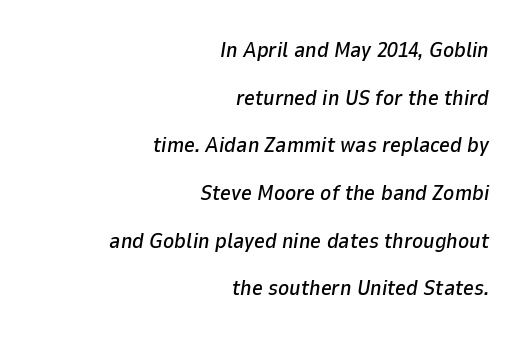
The type is set solid horizontally, with unmodified tracking. Does the copy run flush right? Yes — the right margin is perfectly even. Each row of text sits above clean, open space. Slant detected: the letters are inclined.
